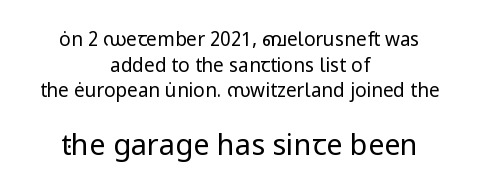
The image shows 29 px regular-weight sans-serif type, upright; set centered, normal line spacing (1.35x), normal letter spacing, not underlined; the second (bottom) block is 1.53x larger; low stroke contrast and a medium x-height.
